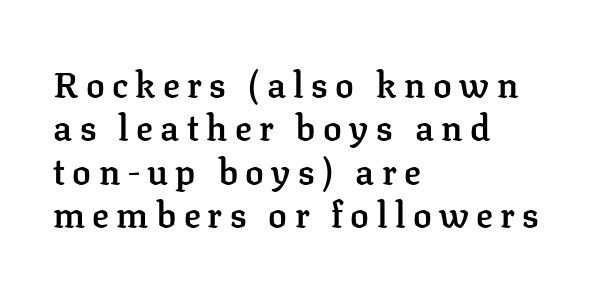
Q: Is the text bold? A: Semi-bold.
Q: Is the text italic (slanted)? A: No, it is upright.
Q: Is the typeface a serif or a sans-serif typeface? A: Serif.
Q: Is the text underlined? A: No.
Q: How is the paragraph aligned? A: Left-aligned.
Q: Is the spacing between letters normal or unusually wide? A: Unusually wide.
Q: Width (condensed, normal, or wide)? A: Normal.
Q: Stroke contrast? A: Low.
Q: x-height? A: Medium.
Q: Monospaced? A: No.
